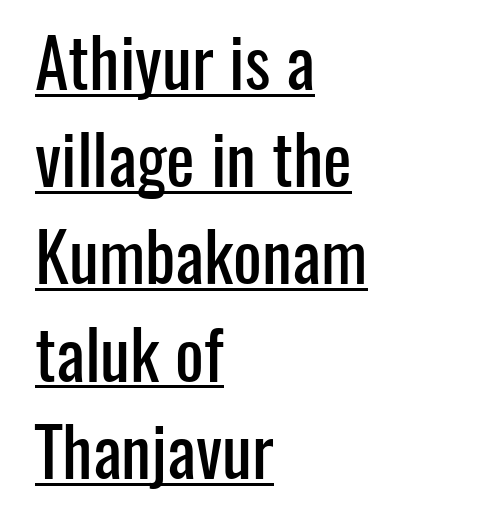
The image shows 68 px condensed sans-serif type, upright; set left-aligned, normal line spacing (1.43x), normal letter spacing, underlined; low stroke contrast and a medium x-height.
